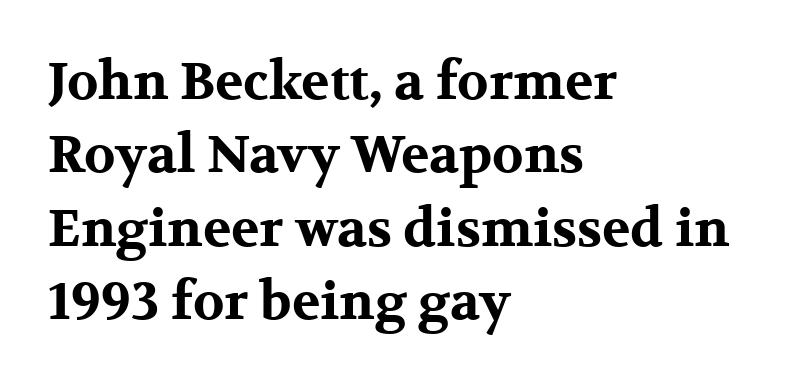
Upright lettering throughout. The face used here is proportionally spaced, like ordinary book or web type. The type family on display is of the serif kind. Left-aligned paragraph, ragged on the right. Glance below the letters and you will spot only blank space.
